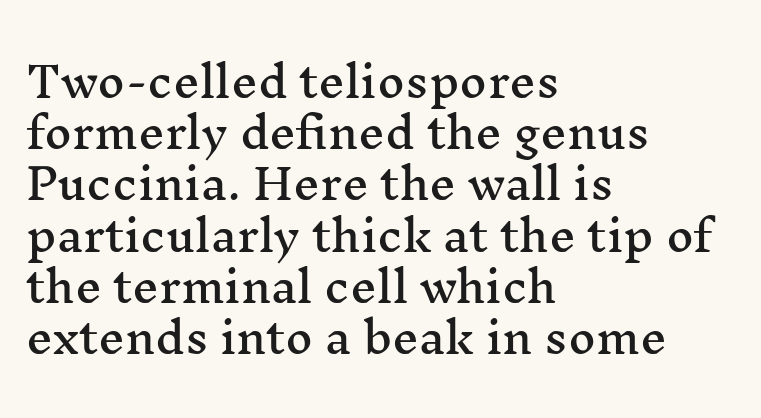
The image shows 42 px wide serif type, upright; set left-aligned, line spacing 1.22x, normal letter spacing, not underlined; medium stroke contrast and a medium x-height.
